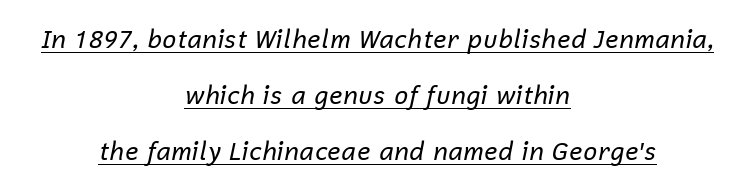
Q: Is the text bold? A: No.
Q: Is the text italic (slanted)? A: Yes, it leans right by about 12 degrees.
Q: Is the text underlined? A: Yes.
Q: How is the paragraph aligned? A: Centered.
Q: Is the spacing between letters normal or unusually wide? A: Normal.
Q: Is the spacing between lines tight, normal or loose? A: Loose.
